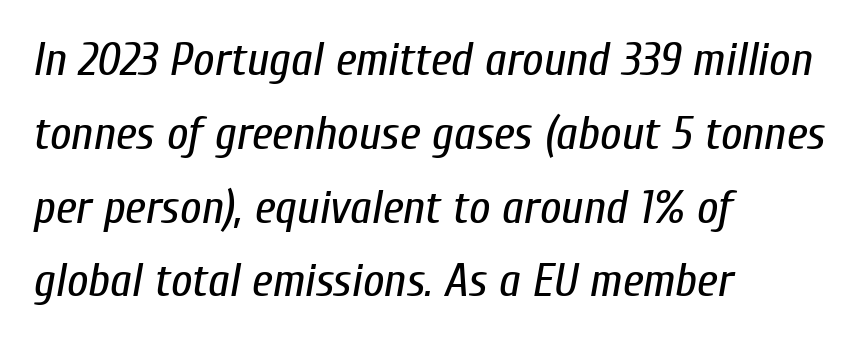
The image shows 47 px regular-weight, condensed type, italic (leaning right); set left-aligned, normal line spacing (1.57x), normal letter spacing, not underlined; low stroke contrast and a medium x-height.
